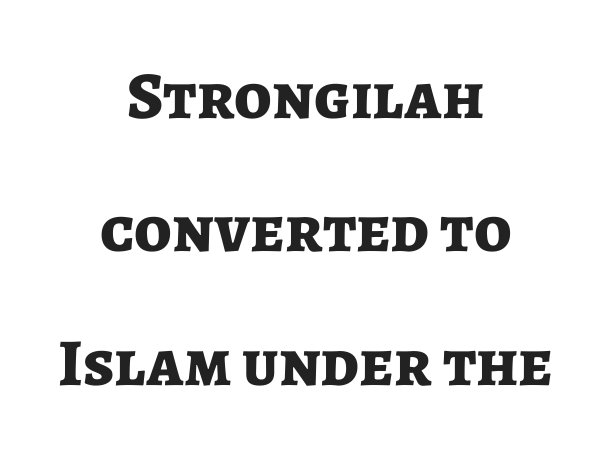
{"serif": "no", "italic": "no", "bold": "yes", "weight": "bold", "width": "normal", "stroke_contrast": "low", "x_height": "medium", "monospaced": "no", "underline": "no", "align": "center", "line_spacing": "loose", "line_spacing_ratio": 1.99, "letter_spacing": "normal", "letter_spacing_em": 0.0, "glyph_px": 67}
